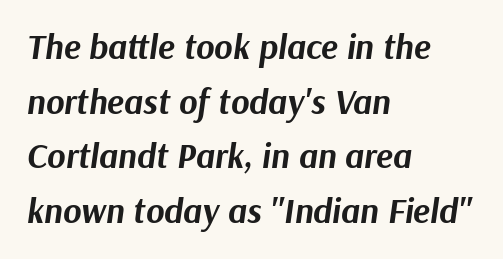
{"italic": "yes", "lean": "right", "slant_degrees": 9, "bold": "yes", "weight": "bold", "width": "normal", "stroke_contrast": "medium", "x_height": "medium", "monospaced": "no", "underline": "no", "align": "left", "line_spacing": "normal", "line_spacing_ratio": 1.56, "letter_spacing": "normal", "letter_spacing_em": 0.0, "glyph_px": 35}
